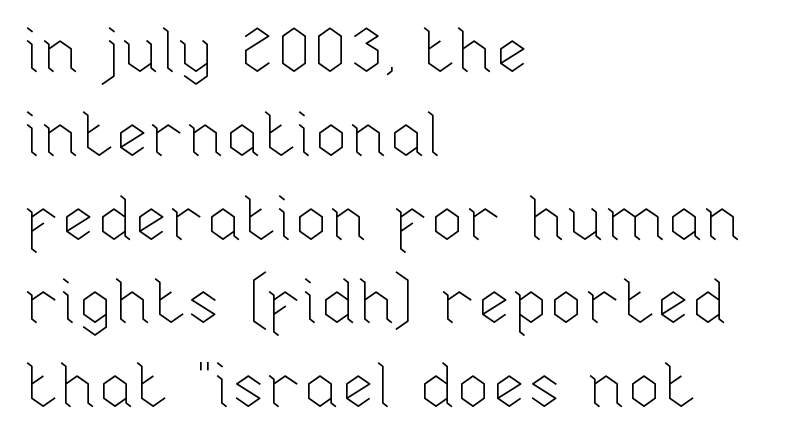
The image shows 63 px thin type, upright; set left-aligned, normal line spacing (1.33x), normal letter spacing, not underlined; low stroke contrast and a medium x-height.
